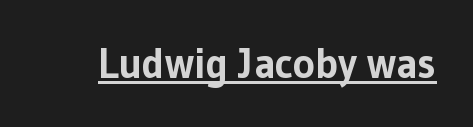
The image shows 42 px bold sans-serif type, upright; set normal letter spacing, underlined; low stroke contrast and a medium x-height.
